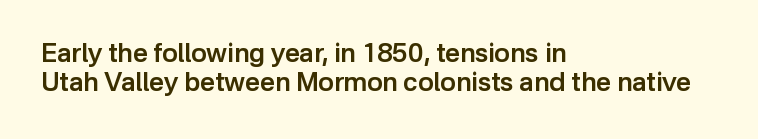
Q: Is the text bold? A: Semi-bold.
Q: Is the text italic (slanted)? A: No, it is upright.
Q: Is the text underlined? A: No.
Q: How is the paragraph aligned? A: Left-aligned.
Q: Is the spacing between letters normal or unusually wide? A: Normal.
Q: Is the spacing between lines tight, normal or loose? A: Tight.
